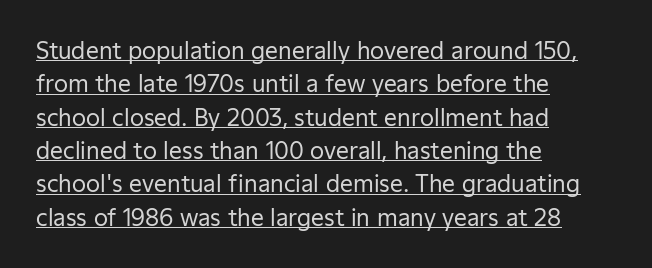
The vertical gap from one line to the next is medium. The characters are drawn with everyday or finer stroke widths. The specimen includes a rule beneath the text block's lines. The gaps between neighbouring characters are ordinary and unremarkable. These lines stack with their left ends in a neat column. This is roman type, the default non-slanted kind.
